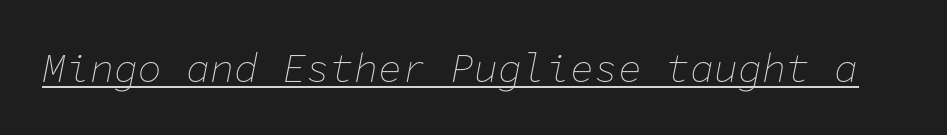
Q: Is the text bold? A: No.
Q: Is the text italic (slanted)? A: Yes, it leans right by about 11 degrees.
Q: Is the text underlined? A: Yes.
Q: Is the spacing between letters normal or unusually wide? A: Normal.
Q: Width (condensed, normal, or wide)? A: Normal.
Q: Stroke contrast? A: Low.
Q: x-height? A: Medium.
Q: Monospaced? A: Yes.
